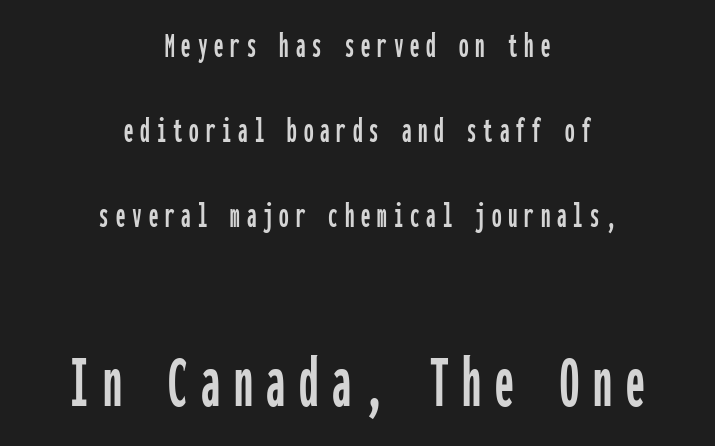
The image shows 76 px condensed sans-serif type, upright, monospaced; set centered, loose line spacing (2.24x), not underlined; the second (bottom) block is 2.0x larger; low stroke contrast and a medium x-height.
